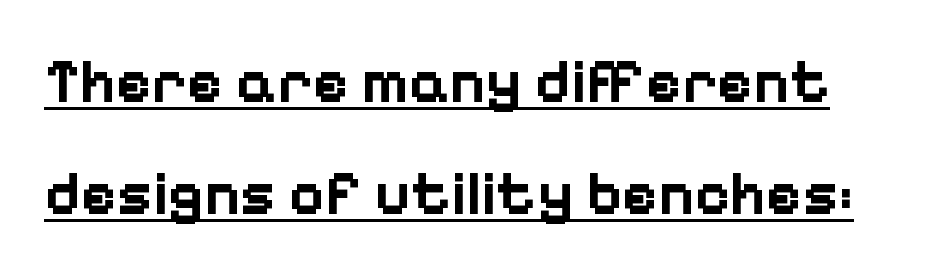
Q: Is the text bold? A: Yes.
Q: Is the text italic (slanted)? A: No, it is upright.
Q: Is the typeface a serif or a sans-serif typeface? A: Sans-serif.
Q: Is the text underlined? A: Yes.
Q: Is the spacing between letters normal or unusually wide? A: Normal.
Q: Width (condensed, normal, or wide)? A: Normal.
Q: Stroke contrast? A: Low.
Q: x-height? A: Medium.
Q: Monospaced? A: No.
